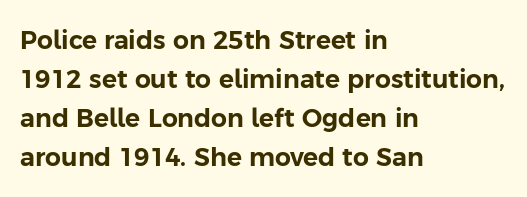
The horizontal fit of the characters is conventional and even. The passage shown stacks its lines at a standard gap. The letters stand straight up with perfectly vertical stems. Descender tails drop into unmarked territory. Is the block centered? No — it sits flush against the left margin.
